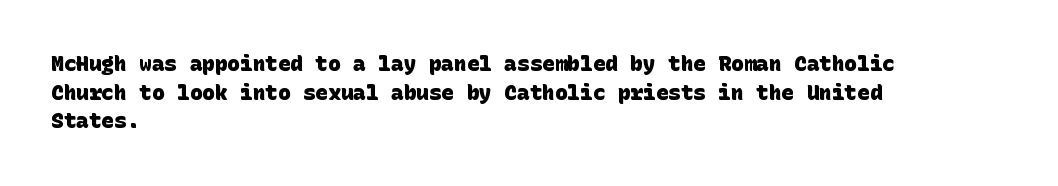
{"bold": "yes", "underline": "no", "align": "left", "line_spacing": "normal", "line_spacing_ratio": 1.36, "letter_spacing": "normal", "letter_spacing_em": 0.0, "glyph_px": 21}
